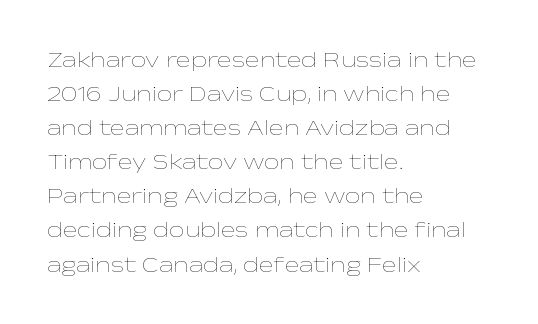
Caption: multi-line text, flush left, ragged right. Rendered with straight, roman letterforms. Beneath every word, the page is bare. Weight: not bold — regular or lighter. Nobody touched the tracking dial on this one. Vertically, the passage feels balanced, rows spaced as you'd expect.
